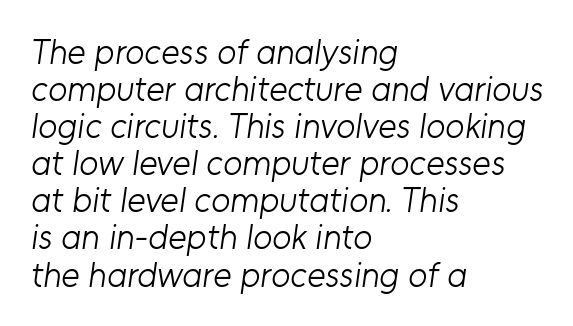
{"serif": "no", "bold": "no", "weight": "light", "width": "normal", "stroke_contrast": "low", "x_height": "medium", "monospaced": "no", "underline": "no", "align": "left", "line_spacing": "tight", "line_spacing_ratio": 1.06, "letter_spacing": "normal", "letter_spacing_em": 0.0, "glyph_px": 35}
